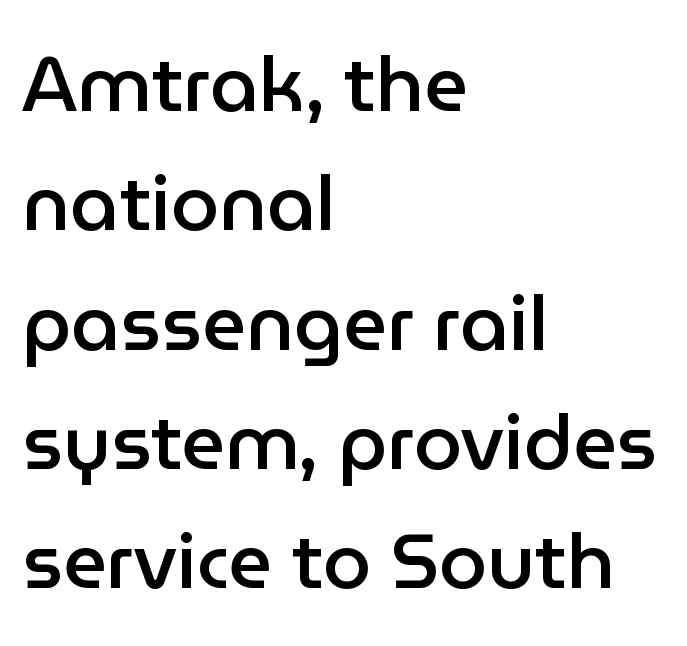
{"serif": "no", "italic": "no", "bold": "semi", "weight": "semibold", "width": "normal", "stroke_contrast": "low", "x_height": "medium", "monospaced": "no", "underline": "no", "align": "left", "line_spacing": "normal", "line_spacing_ratio": 1.55, "letter_spacing": "normal", "letter_spacing_em": 0.0, "glyph_px": 77}
